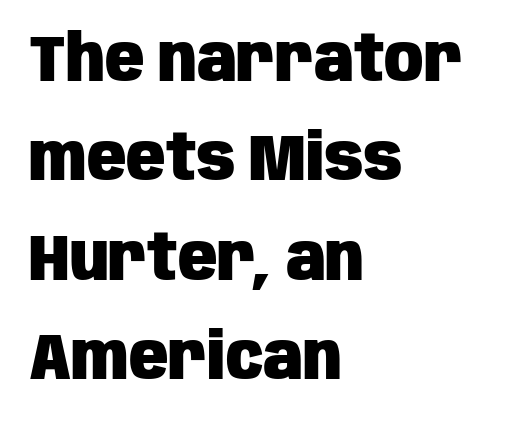
Q: Is the text bold? A: Yes.
Q: Is the text italic (slanted)? A: No, it is upright.
Q: Is the typeface a serif or a sans-serif typeface? A: Sans-serif.
Q: Is the text underlined? A: No.
Q: How is the paragraph aligned? A: Left-aligned.
Q: Is the spacing between letters normal or unusually wide? A: Normal.
Q: Is the spacing between lines tight, normal or loose? A: Normal.
Q: Width (condensed, normal, or wide)? A: Condensed.
Q: Stroke contrast? A: Low.
Q: x-height? A: Large.
Q: Monospaced? A: No.
